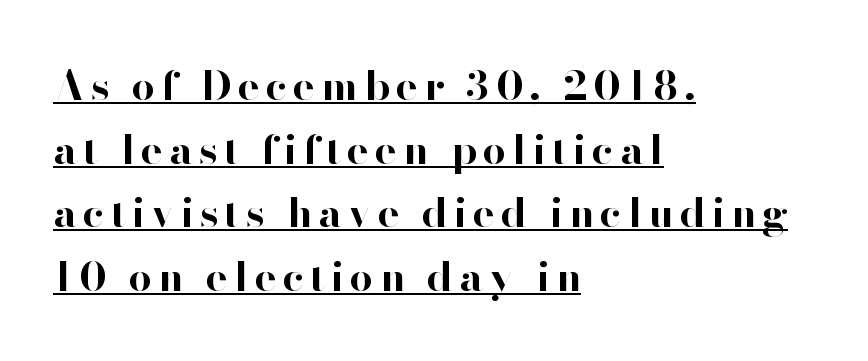
Q: Is the text bold? A: Yes.
Q: Is the text italic (slanted)? A: No, it is upright.
Q: Is the typeface a serif or a sans-serif typeface? A: Sans-serif.
Q: Is the text underlined? A: Yes.
Q: How is the paragraph aligned? A: Left-aligned.
Q: Is the spacing between lines tight, normal or loose? A: Normal.
Q: Width (condensed, normal, or wide)? A: Normal.
Q: Stroke contrast? A: High.
Q: x-height? A: Small.
Q: Monospaced? A: No.
